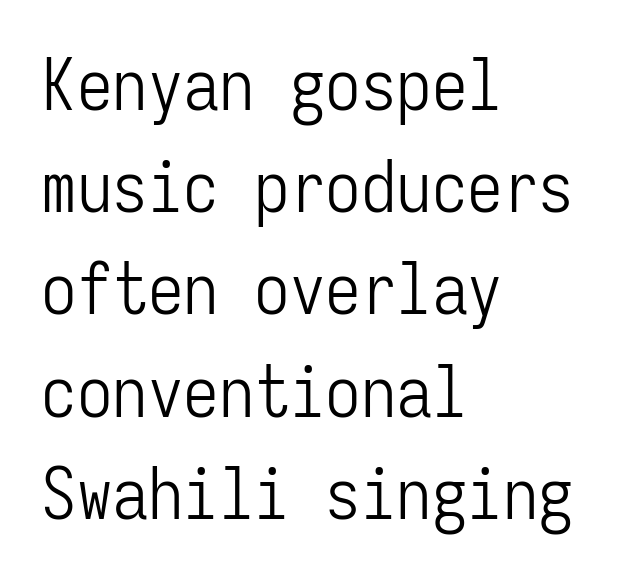
Ink coverage per letter is moderate at most. Notice how the passage keeps a crisp vertical edge on the left only. These lines were composed using upright roman letters. These lines keep a tight, regular rhythm from letter to letter. Do the characters align in a grid? Yes, the font is monospaced.
